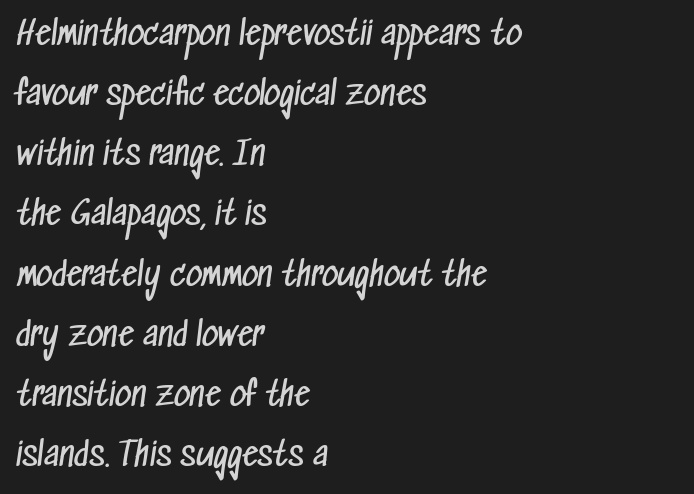
The image shows 32 px regular-weight, condensed sans-serif type; set left-aligned, line spacing 1.88x, normal letter spacing, not underlined; low stroke contrast and a medium x-height.
